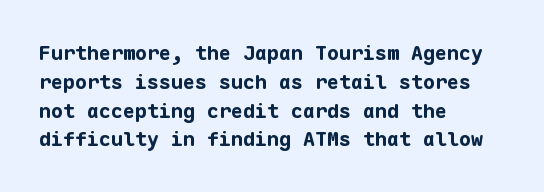
Line starts are locked; line ends wander. Bold? Absolutely — the strokes are thick and heavy. Nobody touched the tracking dial on this one. Bare-footed words on every line. These lines sit exactly where default settings would place them.
